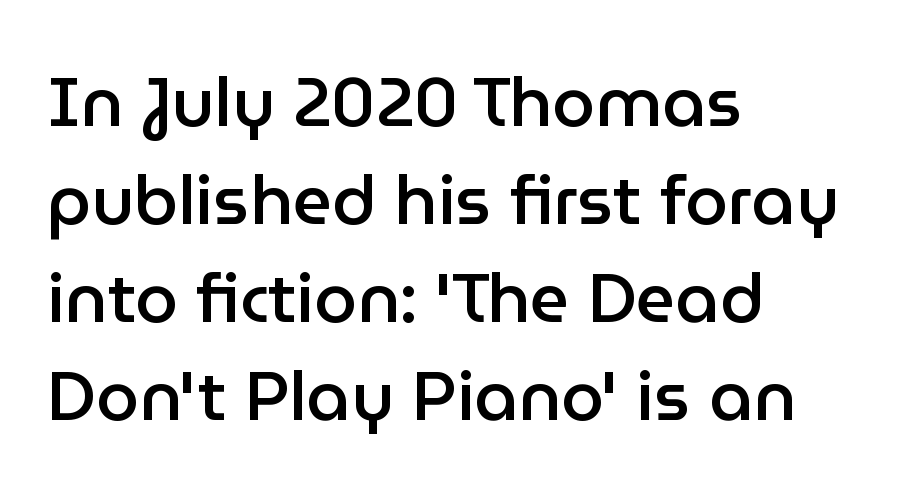
{"serif": "no", "italic": "no", "bold": "semi", "weight": "semibold", "width": "normal", "stroke_contrast": "low", "x_height": "medium", "monospaced": "no", "underline": "no", "align": "left", "line_spacing": "normal", "line_spacing_ratio": 1.42, "letter_spacing": "normal", "letter_spacing_em": 0.0, "glyph_px": 69}
